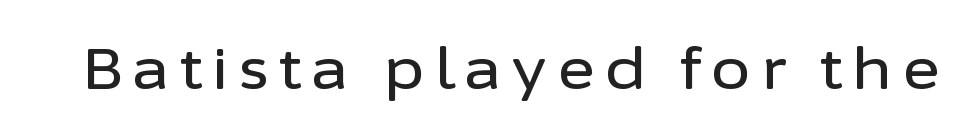
The image shows 57 px sans-serif type, upright; set not underlined; low stroke contrast and a medium x-height.
